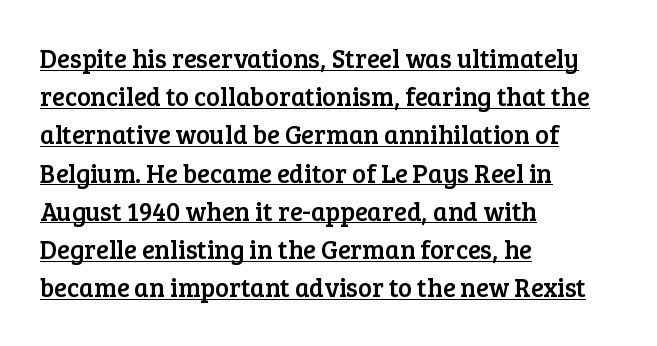
The image shows 26 px text type, upright; set left-aligned, normal line spacing (1.47x), normal letter spacing, underlined.
